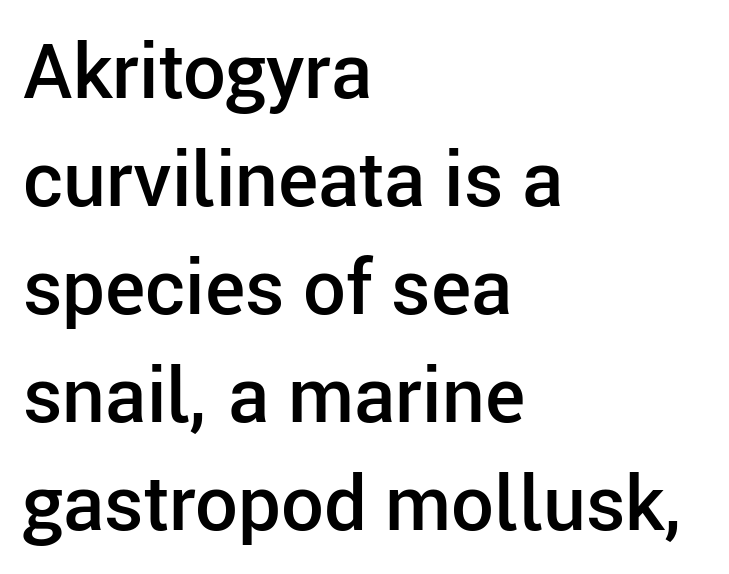
The image shows 76 px semibold sans-serif type, upright; set left-aligned, normal line spacing (1.42x), normal letter spacing, not underlined; low stroke contrast and a medium x-height.
